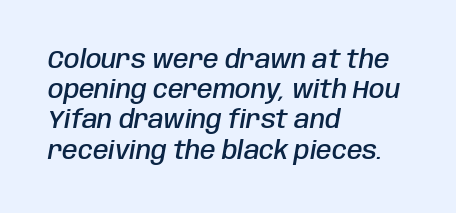
The setting favours the left margin, as ordinary paragraphs usually do. Nothing unusual about the tracking: characters are spaced as the font intends. Rule under the text: the space is simply empty. What weight is shown? A semibold, between regular and bold. The font's italic variant was chosen for this text.
